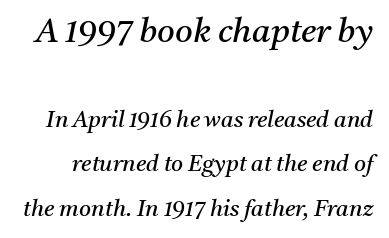
{"serif": "yes", "italic": "yes", "lean": "right", "slant_degrees": 11, "bold": "no", "weight": "regular", "width": "normal", "stroke_contrast": "medium", "x_height": "medium", "monospaced": "no", "underline": "no", "line_spacing": "loose", "line_spacing_ratio": 1.93, "letter_spacing": "normal", "letter_spacing_em": 0.0, "larger_block": "first", "size_ratio": 1.48, "glyph_px": 34}
